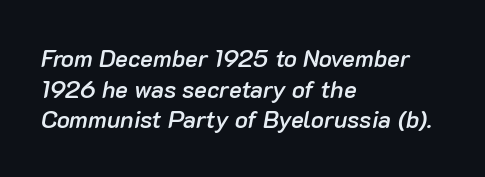
The image shows 24 px text type, italic (leaning right); set left-aligned, normal line spacing (1.28x), normal letter spacing, not underlined.
